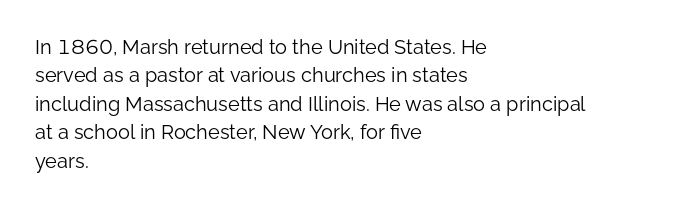
{"italic": "no", "bold": "no", "underline": "no", "align": "left", "line_spacing": "normal", "line_spacing_ratio": 1.42, "letter_spacing": "normal", "letter_spacing_em": 0.0, "glyph_px": 20}
